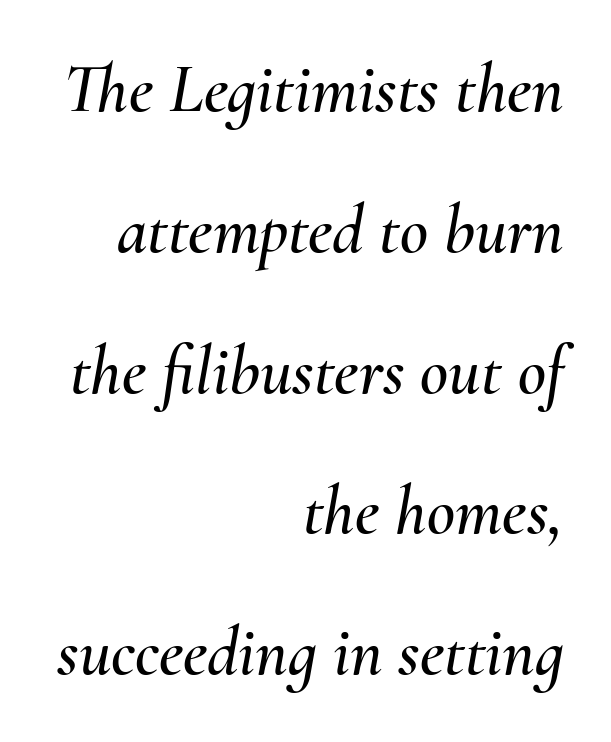
Q: Is the text italic (slanted)? A: Yes, it leans right by about 10 degrees.
Q: Is the text underlined? A: No.
Q: How is the paragraph aligned? A: Right-aligned.
Q: Is the spacing between letters normal or unusually wide? A: Normal.
Q: Is the spacing between lines tight, normal or loose? A: Loose.
Q: Width (condensed, normal, or wide)? A: Normal.
Q: Stroke contrast? A: Medium.
Q: x-height? A: Small.
Q: Monospaced? A: No.
